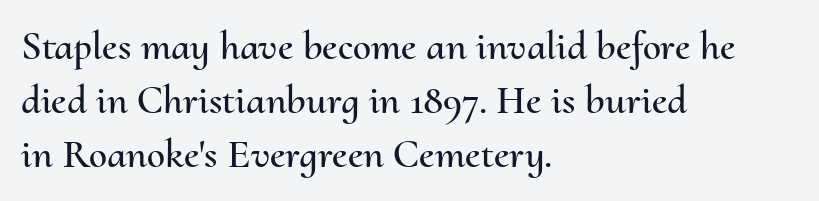
{"italic": "no", "width": "normal", "stroke_contrast": "medium", "x_height": "small", "monospaced": "no", "underline": "no", "align": "left", "line_spacing": "normal", "line_spacing_ratio": 1.32, "letter_spacing": "normal", "letter_spacing_em": 0.0, "glyph_px": 41}
